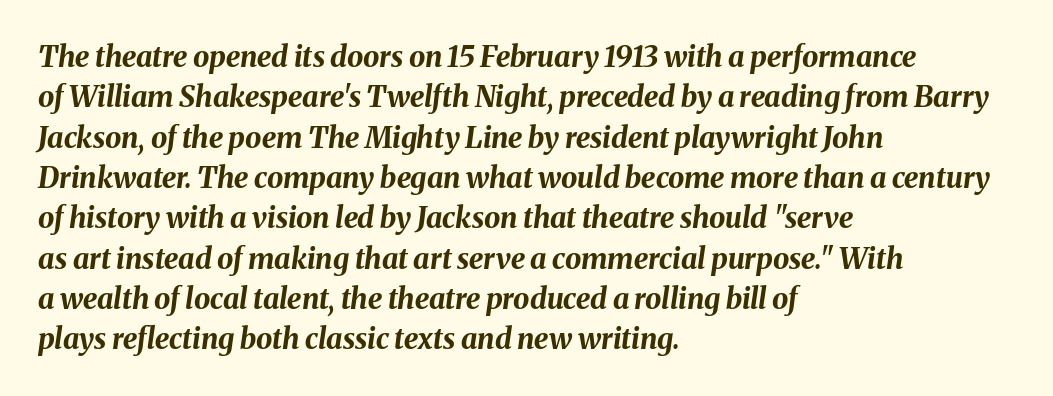
The image shows 29 px bold type, italic (leaning right); set left-aligned, normal line spacing (1.39x), normal letter spacing, not underlined; medium stroke contrast and a medium x-height.
